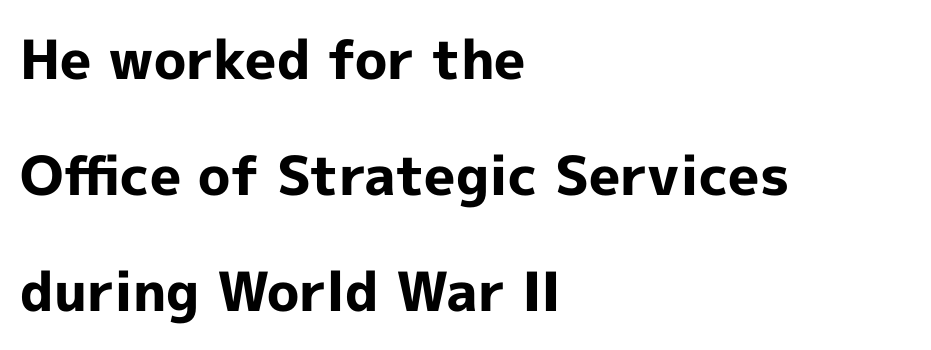
{"serif": "no", "italic": "no", "bold": "yes", "weight": "bold", "width": "normal", "x_height": "medium", "monospaced": "no", "underline": "no", "align": "left", "line_spacing": "loose", "line_spacing_ratio": 2.15, "letter_spacing": "normal", "letter_spacing_em": 0.0, "glyph_px": 54}
